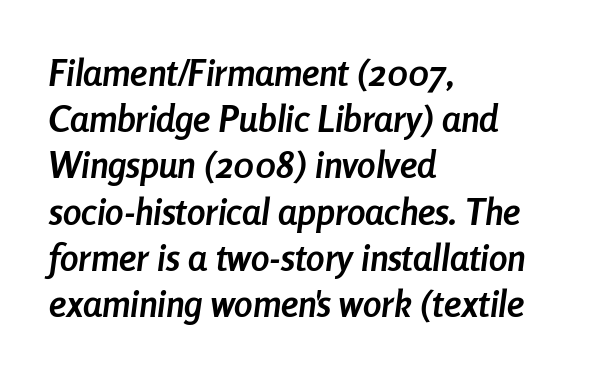
The image shows 37 px semibold, condensed type, italic (leaning right); set left-aligned, normal line spacing (1.25x), normal letter spacing, not underlined; low stroke contrast and a medium x-height.
